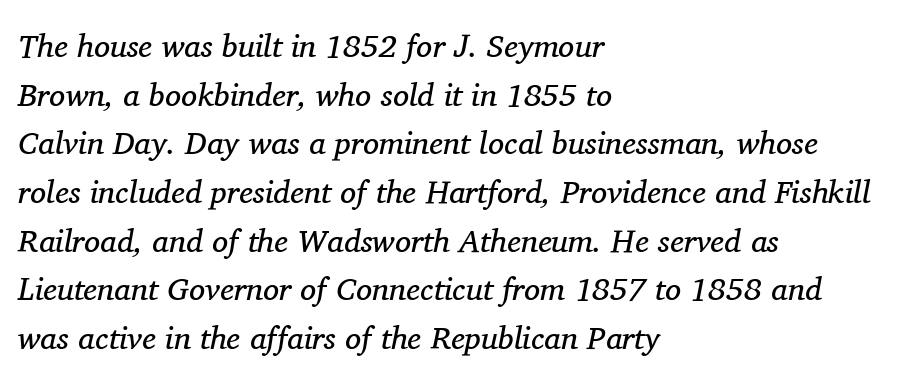
{"serif": "yes", "italic": "yes", "lean": "right", "slant_degrees": 11, "bold": "no", "weight": "regular", "width": "normal", "stroke_contrast": "medium", "x_height": "medium", "monospaced": "no", "underline": "no", "align": "left", "line_spacing": "normal", "line_spacing_ratio": 1.52, "letter_spacing": "normal", "letter_spacing_em": 0.0, "glyph_px": 32}
